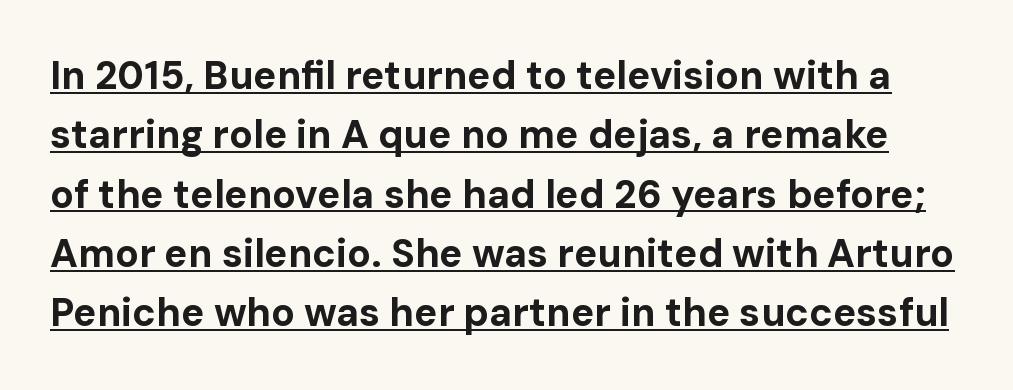
Q: Is the text bold? A: Yes.
Q: Is the text italic (slanted)? A: No, it is upright.
Q: Is the typeface a serif or a sans-serif typeface? A: Sans-serif.
Q: Is the text underlined? A: Yes.
Q: Is the spacing between letters normal or unusually wide? A: Normal.
Q: Is the spacing between lines tight, normal or loose? A: Normal.
Q: Width (condensed, normal, or wide)? A: Normal.
Q: Stroke contrast? A: Low.
Q: x-height? A: Medium.
Q: Monospaced? A: No.
